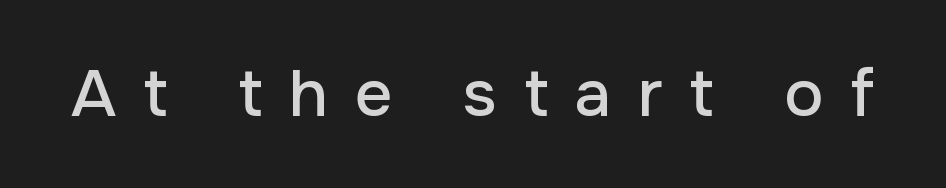
The image shows 66 px sans-serif type, upright; set unusually wide letter spacing (+0.4 em), not underlined; low stroke contrast and a medium x-height.
